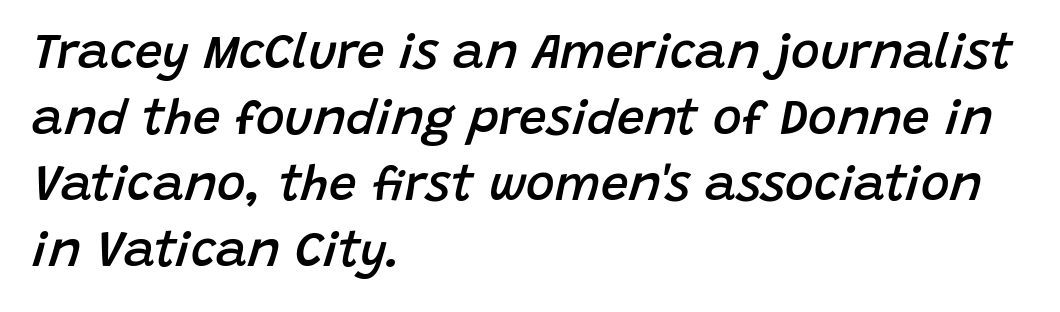
The image shows 49 px semibold type, italic (leaning right); set left-aligned, normal line spacing (1.35x), normal letter spacing, not underlined; low stroke contrast and a large x-height.
